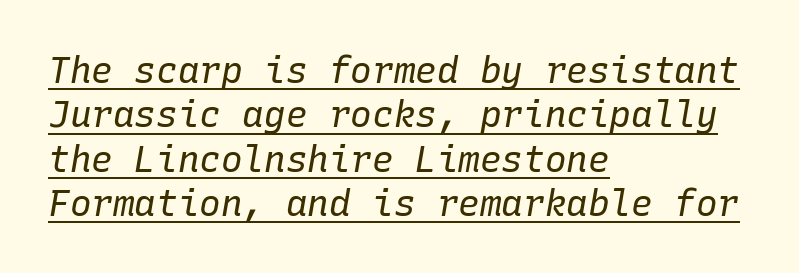
Q: Is the text bold? A: No.
Q: Is the text italic (slanted)? A: Yes, it leans right by about 10 degrees.
Q: Is the text underlined? A: Yes.
Q: How is the paragraph aligned? A: Left-aligned.
Q: Is the spacing between letters normal or unusually wide? A: Normal.
Q: Width (condensed, normal, or wide)? A: Normal.
Q: Stroke contrast? A: Low.
Q: x-height? A: Medium.
Q: Monospaced? A: Yes.
